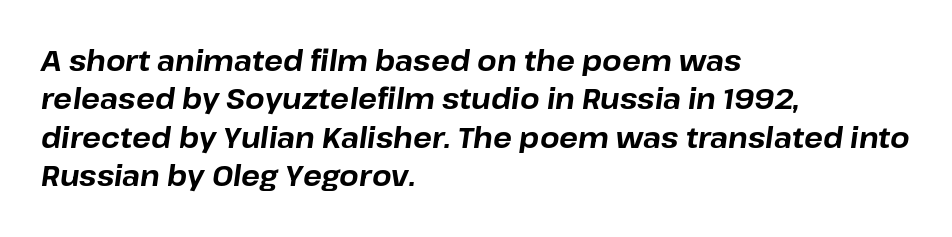
Only glyphs here, with clear space below each row. Here the designer chose a conventional face with non-uniform glyph widths. Interline gaps are of average width in this sample. The letters are slanted; this is an italic face. There is no visible air inserted between adjacent glyphs.
